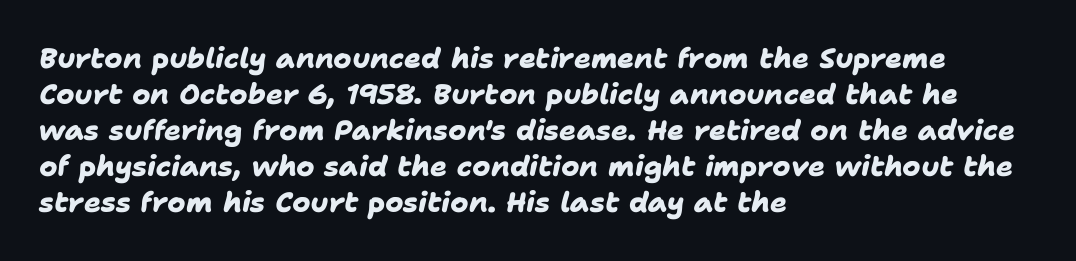
The image shows 28 px heavy sans-serif type; set left-aligned, normal line spacing (1.29x), normal letter spacing, not underlined; low stroke contrast and a medium x-height.
